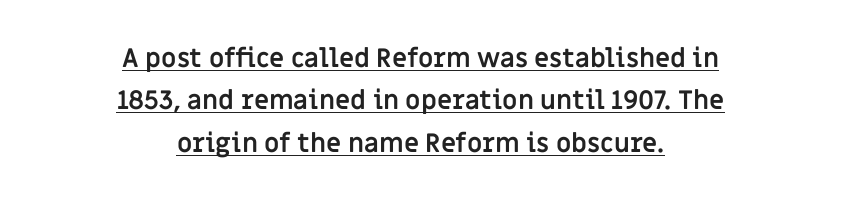
Each line is balanced around a shared central axis. Look at the stroke-to-counter ratio: heavy, a bold. Vertical spacing — default. Like a heading marked for emphasis, these lines bear an underscore. Unlike italic type, these characters show no tilt at all. Nobody touched the tracking dial on this one.
